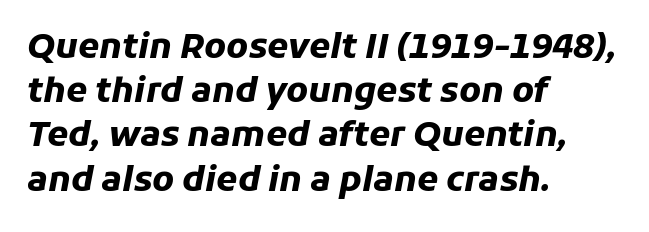
{"italic": "yes", "lean": "right", "slant_degrees": 11, "bold": "yes", "weight": "heavy", "width": "normal", "stroke_contrast": "low", "x_height": "medium", "monospaced": "no", "underline": "no", "align": "left", "line_spacing": "normal", "line_spacing_ratio": 1.3, "letter_spacing": "normal", "letter_spacing_em": 0.0, "glyph_px": 34}
